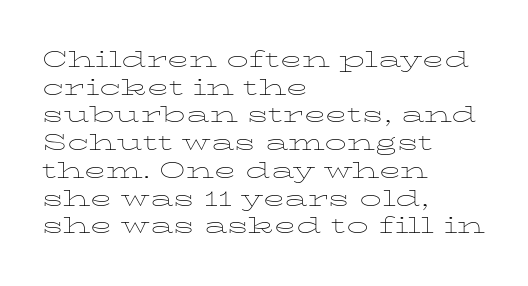
The image shows 22 px text type, upright; set left-aligned, normal line spacing (1.26x), normal letter spacing, not underlined.
